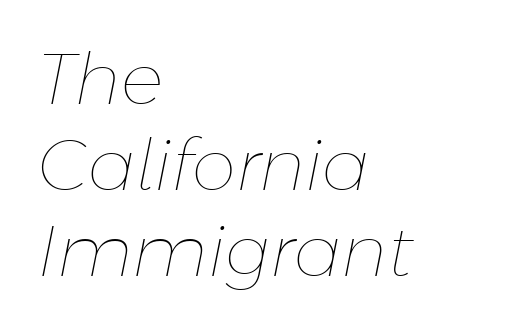
The image shows 71 px thin type, italic (leaning right); set left-aligned, line spacing 1.21x, normal letter spacing, not underlined; low stroke contrast and a medium x-height.
